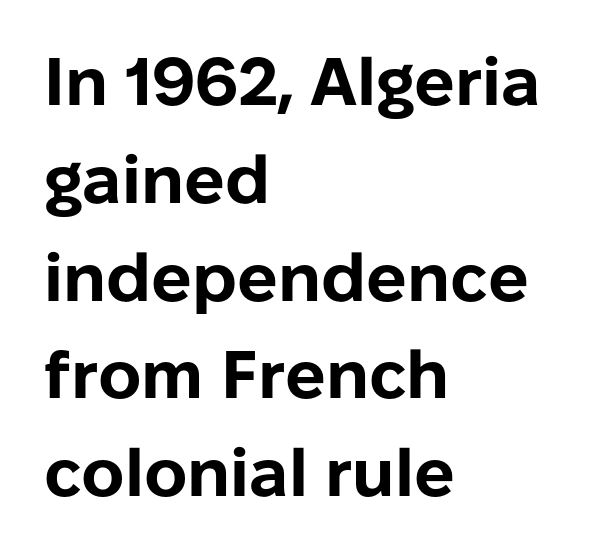
The image shows 67 px bold sans-serif type, upright; set left-aligned, normal line spacing (1.46x), normal letter spacing, not underlined; low stroke contrast and a medium x-height.
